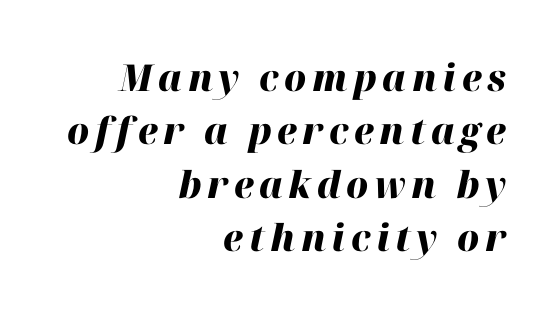
The image shows 37 px heavy type, italic (leaning right); set right-aligned, normal line spacing (1.44x), not underlined; high stroke contrast and a medium x-height.
